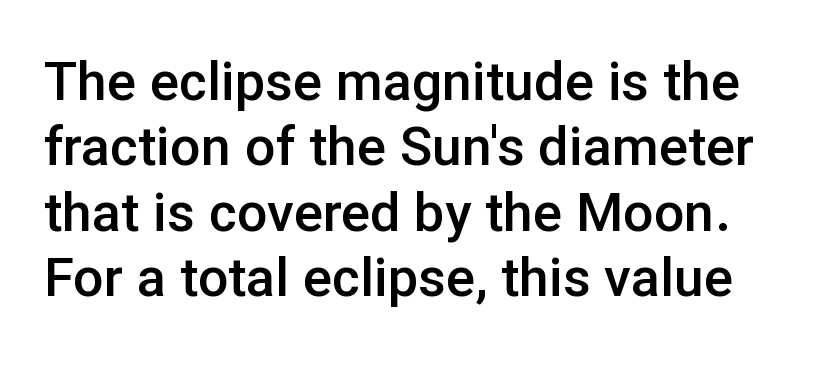
{"serif": "no", "italic": "no", "bold": "semi", "weight": "semibold", "width": "normal", "stroke_contrast": "low", "x_height": "medium", "monospaced": "no", "underline": "no", "line_spacing_ratio": 1.21, "letter_spacing": "normal", "letter_spacing_em": 0.0, "glyph_px": 54}
